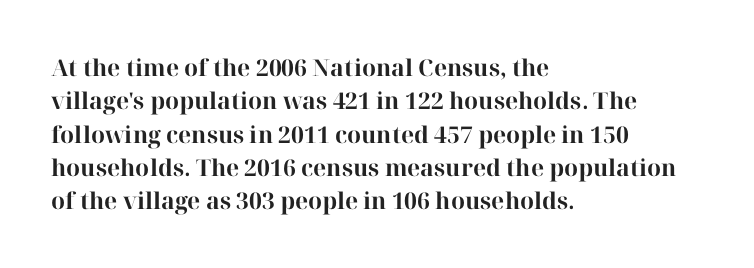
{"italic": "no", "bold": "yes", "underline": "no", "align": "left", "line_spacing": "normal", "line_spacing_ratio": 1.45, "letter_spacing": "normal", "letter_spacing_em": 0.0, "glyph_px": 23}
